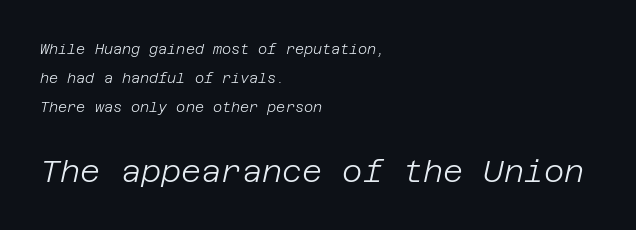
The image shows 31 px light type, italic (leaning right); set left-aligned, loose line spacing (2.07x), normal letter spacing, not underlined; the second (bottom) block is 2.21x larger; low stroke contrast and a large x-height.
